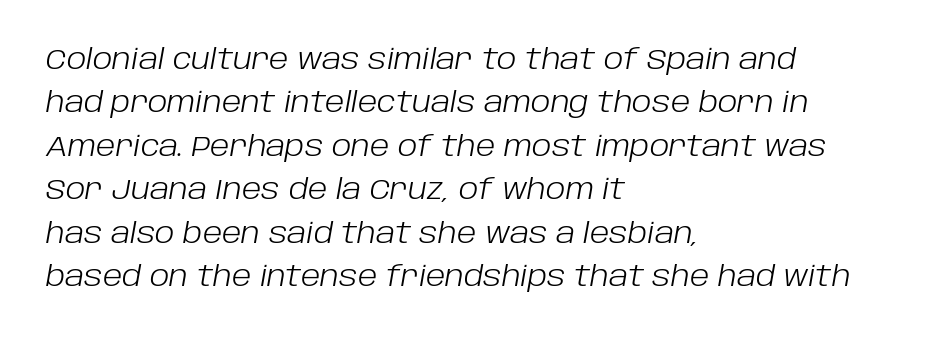
The image shows 28 px light type, italic (leaning right); set left-aligned, normal line spacing (1.55x), normal letter spacing, not underlined; low stroke contrast and a large x-height.
